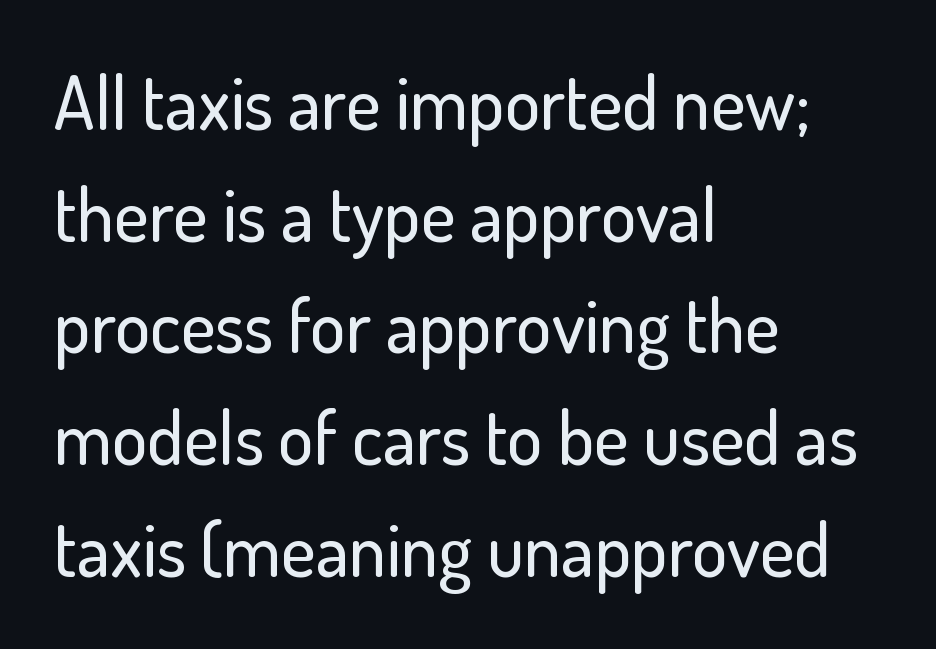
Leftover space on each line is placed entirely after the last word. This rendering leaves character spacing at its baseline value. In terms of posture, this sample is upright. The typeface chosen for these lines omits serifs.
